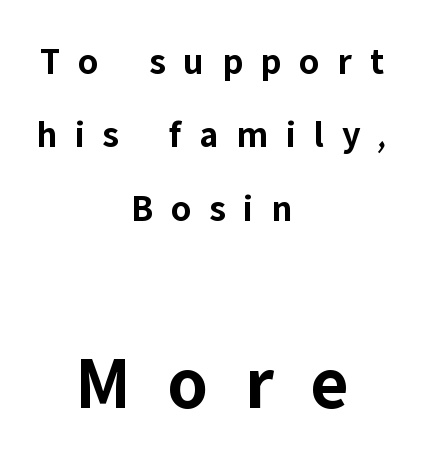
{"serif": "no", "italic": "no", "bold": "yes", "weight": "bold", "width": "normal", "stroke_contrast": "low", "x_height": "medium", "monospaced": "no", "underline": "no", "align": "center", "line_spacing": "loose", "line_spacing_ratio": 1.93, "letter_spacing": "wide", "letter_spacing_em": 0.47, "larger_block": "second", "size_ratio": 2.03, "glyph_px": 77}
